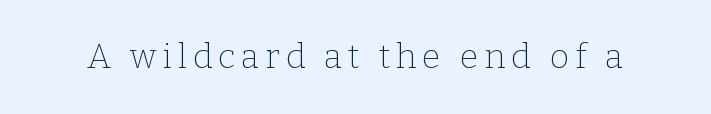
Q: Is the text bold? A: No.
Q: Is the text italic (slanted)? A: No, it is upright.
Q: Is the typeface a serif or a sans-serif typeface? A: Serif.
Q: Is the text underlined? A: No.
Q: Width (condensed, normal, or wide)? A: Normal.
Q: Stroke contrast? A: Low.
Q: x-height? A: Medium.
Q: Monospaced? A: No.
